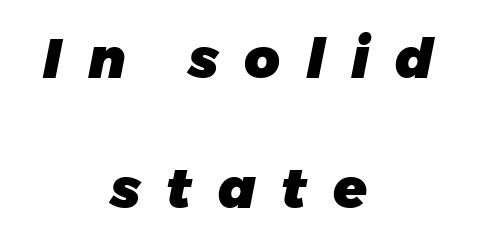
One-word summary of the alignment: center. Words appear elongated and porous because spacing is wide. A typesetter would call this proportional, since set widths differ per character. When letters slant like this, we call the style italic. The foot of each line stays bare and open. This sample trades compactness for vertical openness between lines.
